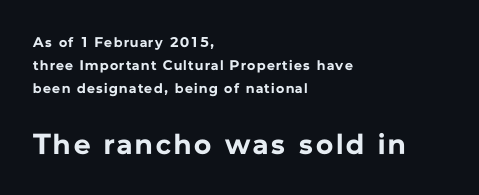
Q: Is the text bold? A: Yes.
Q: Is the text italic (slanted)? A: No, it is upright.
Q: Is the typeface a serif or a sans-serif typeface? A: Sans-serif.
Q: Is the text underlined? A: No.
Q: How is the paragraph aligned? A: Left-aligned.
Q: Is the spacing between lines tight, normal or loose? A: Normal.
Q: Which block of text is set in a larger size, the first (top) or the second (bottom)? A: The second (bottom) one.
Q: Width (condensed, normal, or wide)? A: Normal.
Q: Stroke contrast? A: Low.
Q: x-height? A: Medium.
Q: Monospaced? A: No.
